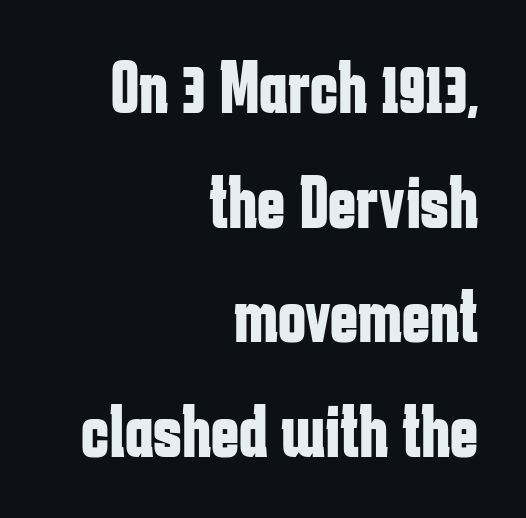
The image shows 75 px bold, condensed sans-serif type, upright; set right-aligned, normal line spacing (1.53x), normal letter spacing, not underlined; low stroke contrast and a medium x-height.
